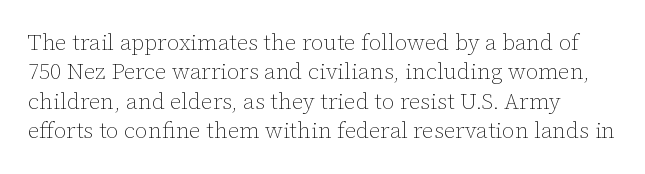
The image shows 22 px text type, upright; set normal line spacing (1.33x), normal letter spacing, not underlined.
